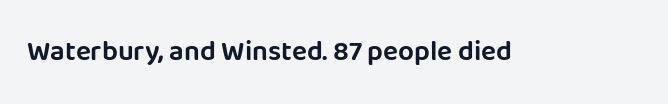
The image shows 28 px sans-serif type, upright; set normal letter spacing, not underlined; low stroke contrast and a large x-height.
